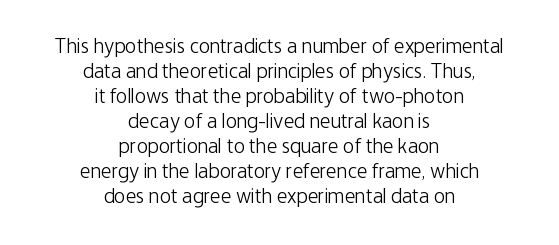
Q: Is the text bold? A: No.
Q: Is the text italic (slanted)? A: No, it is upright.
Q: Is the text underlined? A: No.
Q: How is the paragraph aligned? A: Centered.
Q: Is the spacing between letters normal or unusually wide? A: Normal.
